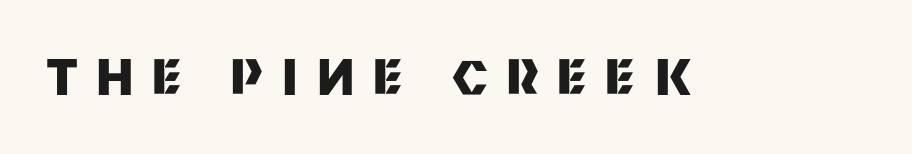
The image shows 48 px heavy sans-serif type, upright; set unusually wide letter spacing (+0.4 em), not underlined; medium stroke contrast and a large x-height.
